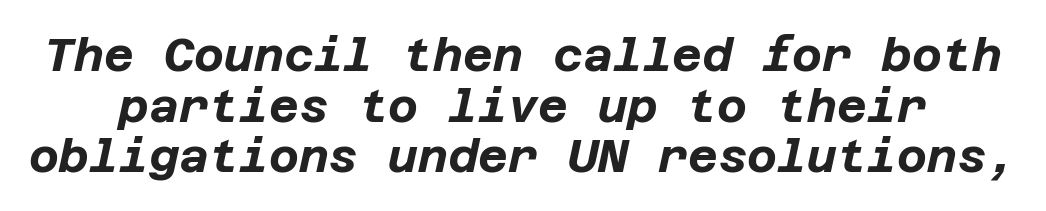
{"italic": "yes", "lean": "right", "slant_degrees": 12, "bold": "yes", "weight": "bold", "width": "normal", "stroke_contrast": "low", "x_height": "large", "underline": "no", "line_spacing": "tight", "line_spacing_ratio": 1.1, "letter_spacing": "normal", "letter_spacing_em": 0.0, "glyph_px": 46}
